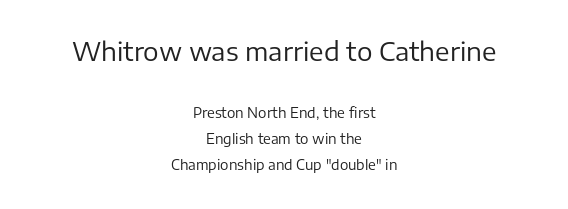
The letterforms sit shoulder to shoulder at normal distance. Just letters on the line, the space beneath them empty. Each line is balanced around a shared central axis. Letters have the restrained weight of plain body copy at most. Between these two stacked blocks, the higher one wins on size. No italicization has been applied; the sample stays upright.
